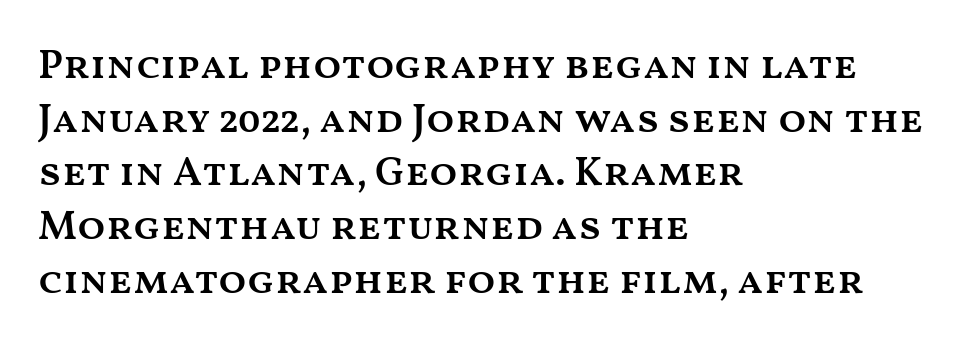
Q: Is the text bold? A: Semi-bold.
Q: Is the text italic (slanted)? A: No, it is upright.
Q: Is the text underlined? A: No.
Q: How is the paragraph aligned? A: Left-aligned.
Q: Is the spacing between letters normal or unusually wide? A: Normal.
Q: Is the spacing between lines tight, normal or loose? A: Normal.
Q: Width (condensed, normal, or wide)? A: Wide.
Q: Stroke contrast? A: Medium.
Q: x-height? A: Medium.
Q: Monospaced? A: No.
